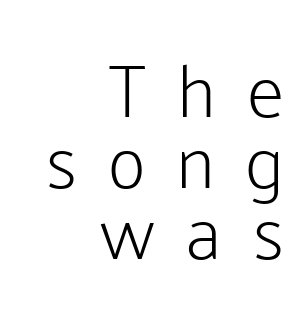
The image shows 75 px light sans-serif type, upright; set right-aligned, tight line spacing (0.95x), unusually wide letter spacing (+0.41 em), not underlined; low stroke contrast and a medium x-height.
